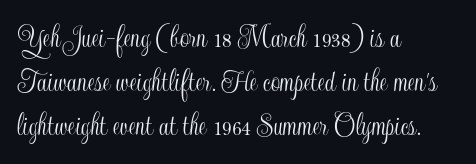
Quick note: interline space is typical. A typesetter would call this zero additional tracking. Is this a fixed-width face? No — the glyphs have proportional, varying widths.
